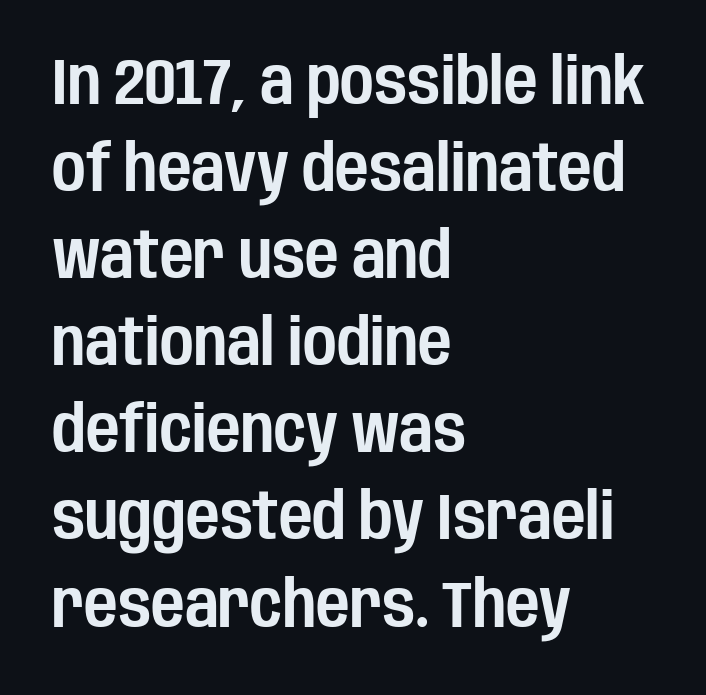
The image shows 65 px condensed sans-serif type, upright; set left-aligned, normal line spacing (1.34x), normal letter spacing, not underlined; low stroke contrast and a large x-height.
